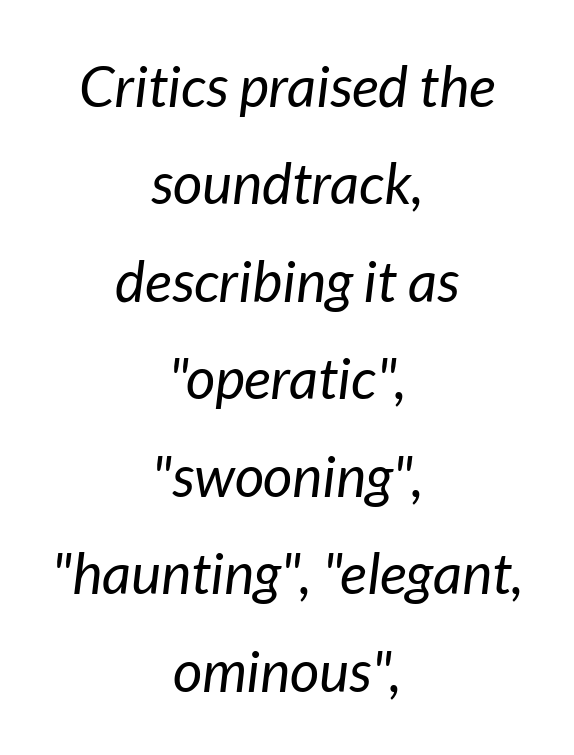
Is this a fixed-width face? No — the glyphs have proportional, varying widths. Quick note: underline off. One-word summary of the alignment: center. You could call the tracking neutral — neither tight nor loose. This is oblique type, the kind used for emphasis or titles.
